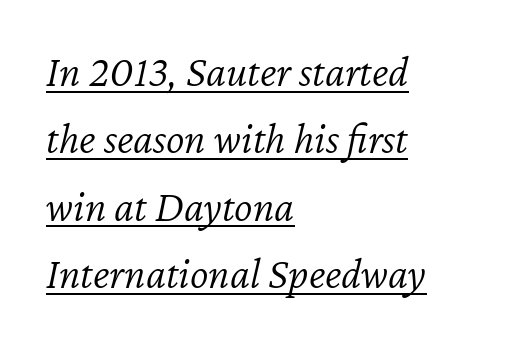
{"italic": "yes", "lean": "right", "slant_degrees": 12, "bold": "no", "weight": "light", "width": "normal", "stroke_contrast": "low", "x_height": "medium", "monospaced": "no", "underline": "yes", "align": "left", "line_spacing": "normal", "line_spacing_ratio": 1.53, "letter_spacing": "normal", "letter_spacing_em": 0.0, "glyph_px": 44}
